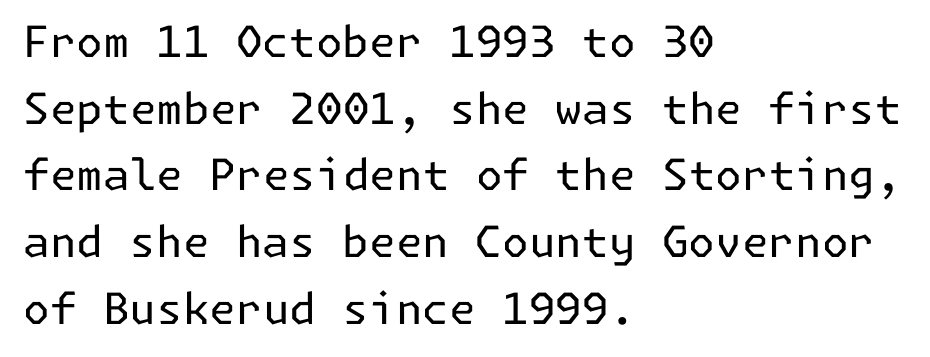
The image shows 43 px regular-weight sans-serif type, upright; set left-aligned, normal line spacing (1.55x), normal letter spacing, not underlined; low stroke contrast and a medium x-height.
